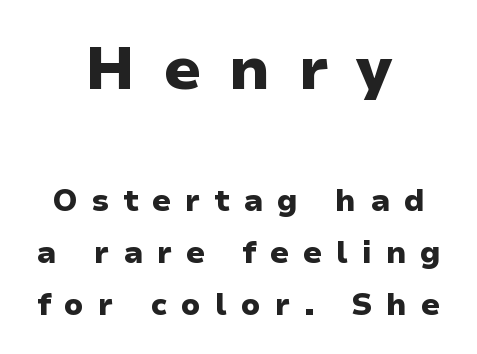
{"serif": "no", "italic": "no", "bold": "yes", "weight": "heavy", "width": "wide", "stroke_contrast": "low", "x_height": "medium", "monospaced": "no", "underline": "no", "align": "center", "line_spacing_ratio": 1.73, "letter_spacing": "wide", "letter_spacing_em": 0.46, "larger_block": "first", "size_ratio": 2.0, "glyph_px": 60}
